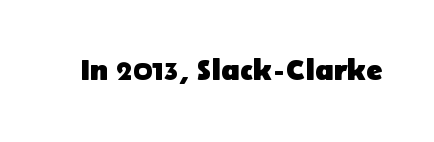
A typesetter would call this proportional, since set widths differ per character. Rule under the text: the space is simply empty. Nope, no serifs anywhere on these letters. Does the lettering tilt? It doesn't — this is upright. Spacing between characters is what you'd get straight out of the box. Emphasis by weight is at full strength: bold.
